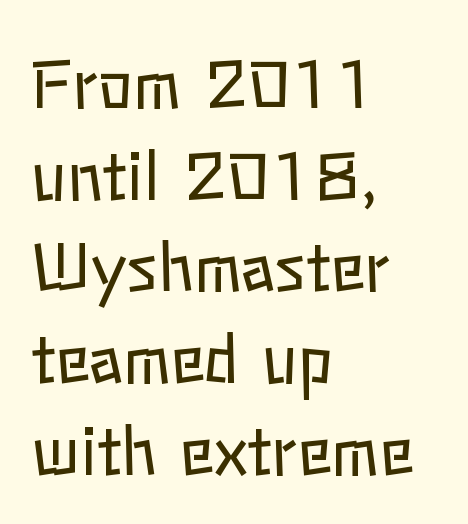
{"italic": "no", "bold": "no", "weight": "regular", "width": "normal", "stroke_contrast": "low", "x_height": "medium", "monospaced": "no", "underline": "no", "align": "left", "line_spacing": "normal", "line_spacing_ratio": 1.41, "letter_spacing": "normal", "letter_spacing_em": 0.0, "glyph_px": 65}
